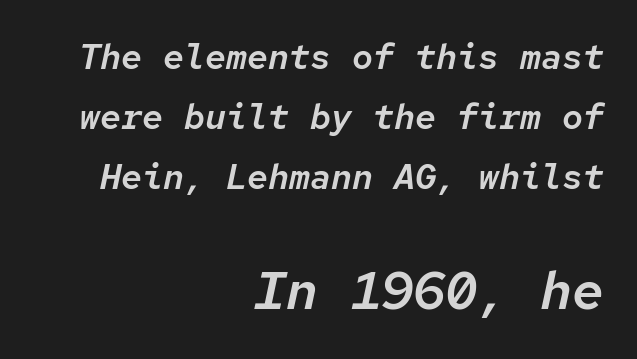
Q: Is the text italic (slanted)? A: Yes, it leans right by about 12 degrees.
Q: Is the text underlined? A: No.
Q: How is the paragraph aligned? A: Right-aligned.
Q: Is the spacing between letters normal or unusually wide? A: Normal.
Q: Which block of text is set in a larger size, the first (top) or the second (bottom)? A: The second (bottom) one.
Q: Width (condensed, normal, or wide)? A: Normal.
Q: Stroke contrast? A: Low.
Q: x-height? A: Medium.
Q: Monospaced? A: Yes.
